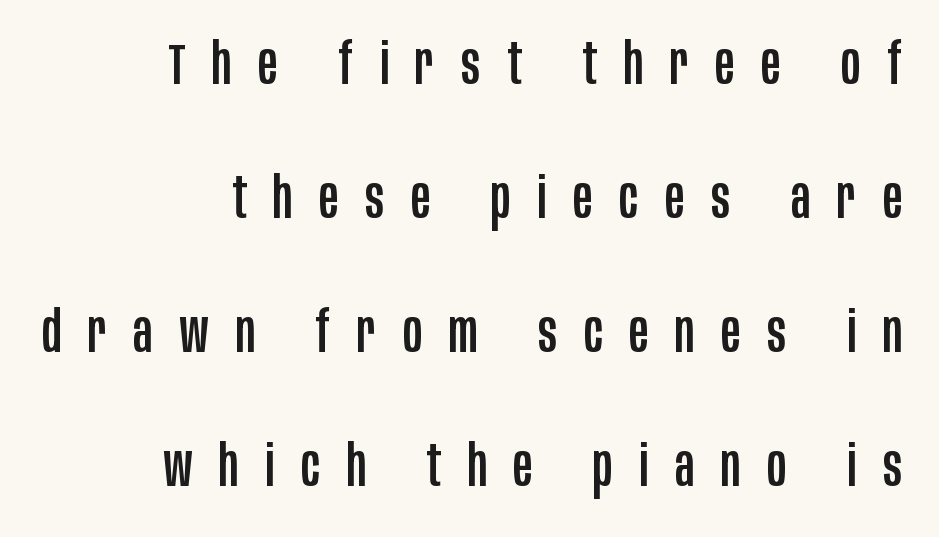
The face used here is proportionally spaced, like ordinary book or web type. The leading is generous, giving the passage an open texture. The passage shown is not underscored anywhere. This sample uses a sans-serif face.
